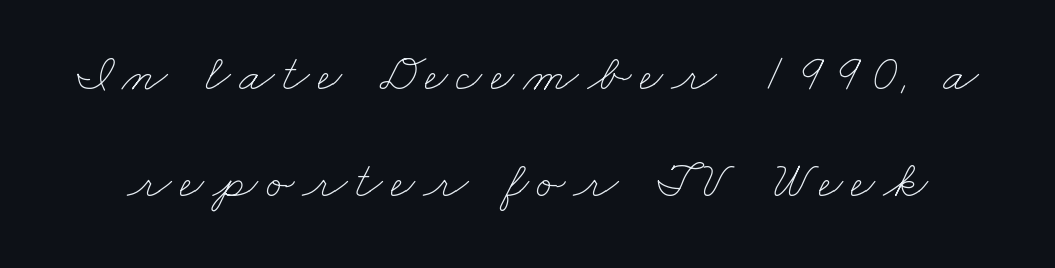
The image shows 52 px thin, wide type; set loose line spacing (2.05x), not underlined; low stroke contrast and a small x-height.
